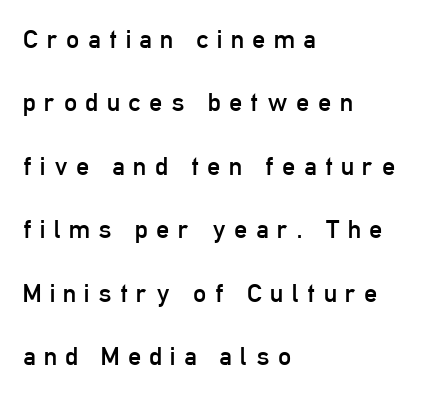
Designer's note — italics off, roman on. Visually the block forms a straight wall on the left and a jagged coastline on the right. Students, note that the glyphs here are deliberately spaced far apart. The vertical gap from one line to the next is large. Weight class: somewhere from thin through regular.
